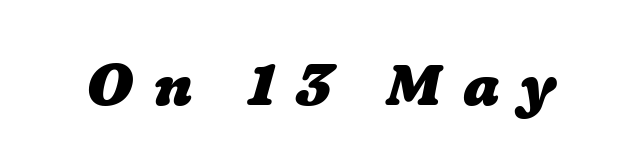
The image shows 58 px heavy, wide type; set unusually wide letter spacing (+0.37 em), not underlined; low stroke contrast and a medium x-height.
